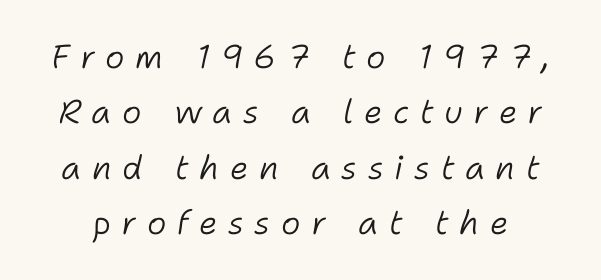
The image shows 33 px light type, italic (leaning right); set normal line spacing (1.68x), unusually wide letter spacing (+0.32 em), not underlined; low stroke contrast and a medium x-height.
